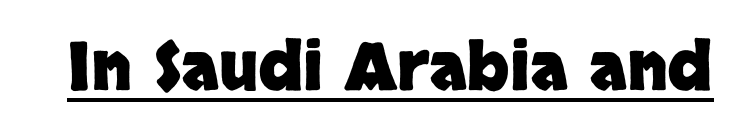
The image shows 67 px heavy sans-serif type, upright; set normal letter spacing, underlined; low stroke contrast and a large x-height.
